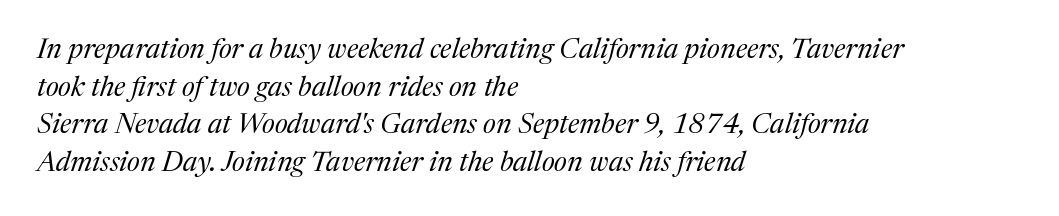
The image shows 28 px regular-weight serif type, italic (leaning right); set left-aligned, normal line spacing (1.34x), normal letter spacing, not underlined; medium stroke contrast and a medium x-height.
